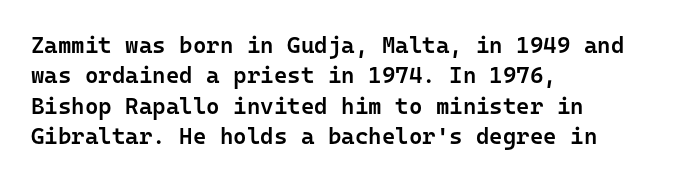
The image shows 23 px text type, upright; set left-aligned, normal line spacing (1.32x), normal letter spacing, not underlined.
